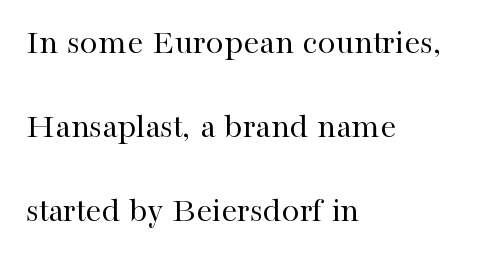
{"serif": "yes", "italic": "no", "bold": "no", "weight": "regular", "width": "normal", "stroke_contrast": "high", "x_height": "medium", "monospaced": "no", "underline": "no", "align": "left", "line_spacing": "loose", "line_spacing_ratio": 2.33, "letter_spacing": "normal", "letter_spacing_em": 0.0, "glyph_px": 36}
